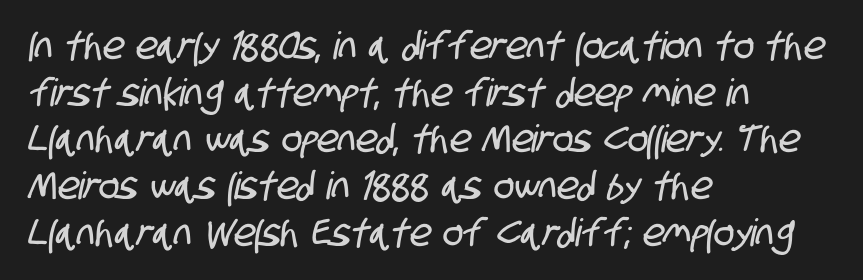
In terms of letterform style, serifs are entirely absent. The specimen omits any rule beneath the text block's lines. The face used here is rendered with its standard letterfit. The lines in this sample share a left origin and differ only in where they stop. The passage shown is typed in a proportional face where columns would drift.
